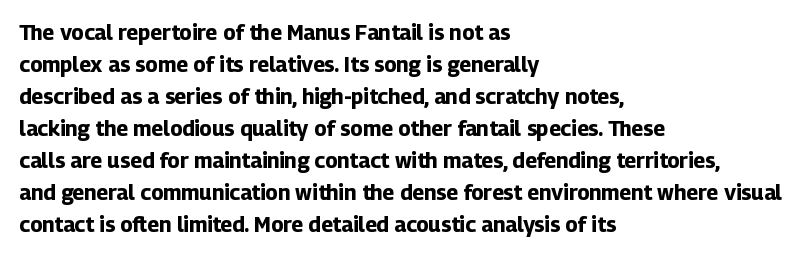
{"italic": "no", "bold": "yes", "underline": "no", "align": "left", "line_spacing": "normal", "line_spacing_ratio": 1.52, "letter_spacing": "normal", "letter_spacing_em": 0.0, "glyph_px": 21}
